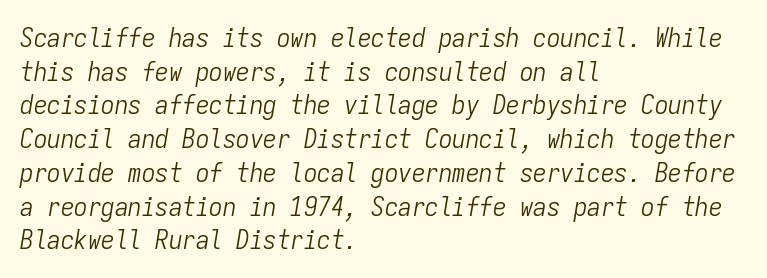
The image shows 27 px text type, italic (leaning right); set left-aligned, normal line spacing (1.25x), normal letter spacing, not underlined.
